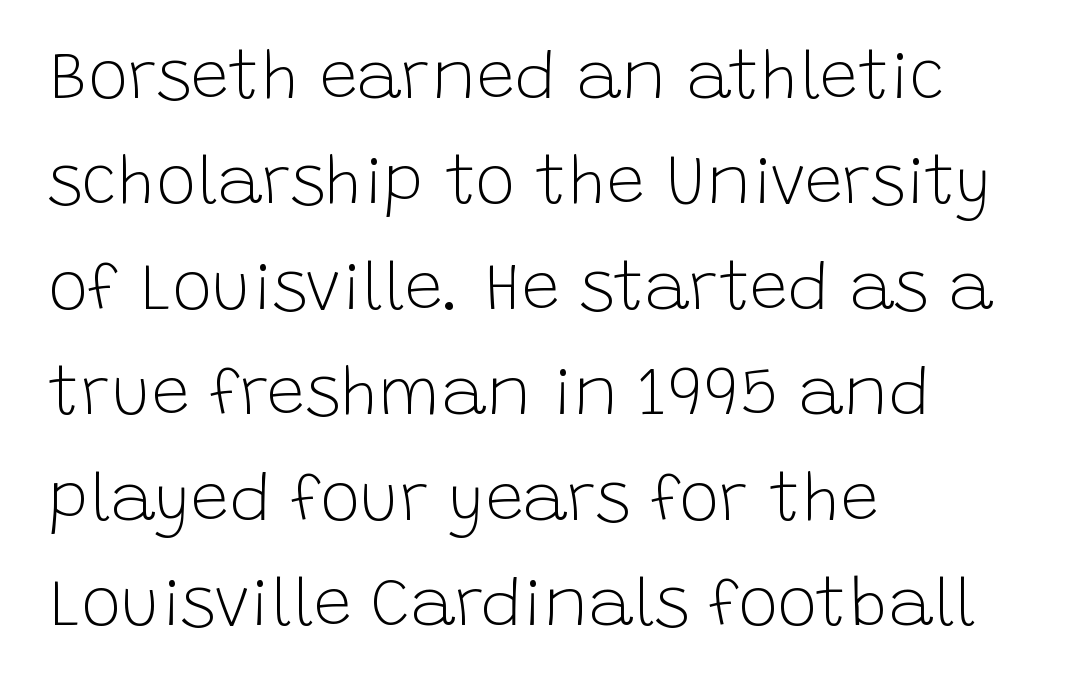
{"serif": "no", "italic": "no", "bold": "no", "weight": "light", "width": "normal", "stroke_contrast": "low", "x_height": "large", "monospaced": "no", "underline": "no", "align": "left", "line_spacing": "normal", "line_spacing_ratio": 1.55, "letter_spacing": "normal", "letter_spacing_em": 0.0, "glyph_px": 68}
